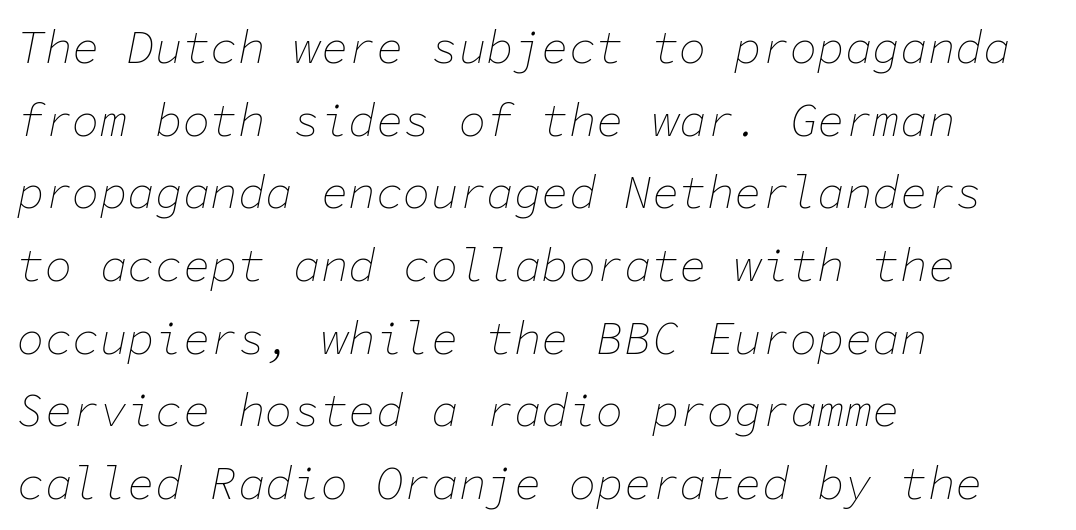
{"italic": "yes", "lean": "right", "slant_degrees": 11, "bold": "no", "weight": "thin", "width": "normal", "stroke_contrast": "low", "x_height": "medium", "monospaced": "yes", "underline": "no", "align": "left", "line_spacing": "normal", "line_spacing_ratio": 1.58, "letter_spacing": "normal", "letter_spacing_em": 0.0, "glyph_px": 46}
